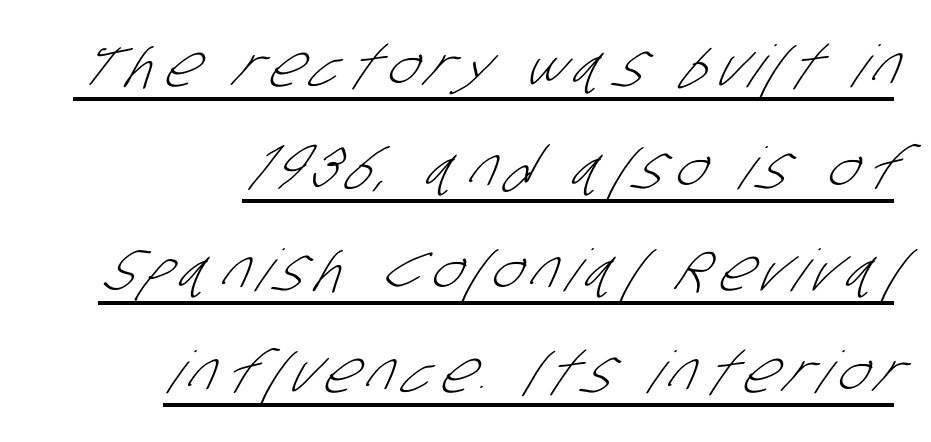
Q: Is the text bold? A: No.
Q: Is the typeface a serif or a sans-serif typeface? A: Sans-serif.
Q: Is the text underlined? A: Yes.
Q: Width (condensed, normal, or wide)? A: Condensed.
Q: Stroke contrast? A: Low.
Q: x-height? A: Large.
Q: Monospaced? A: No.
